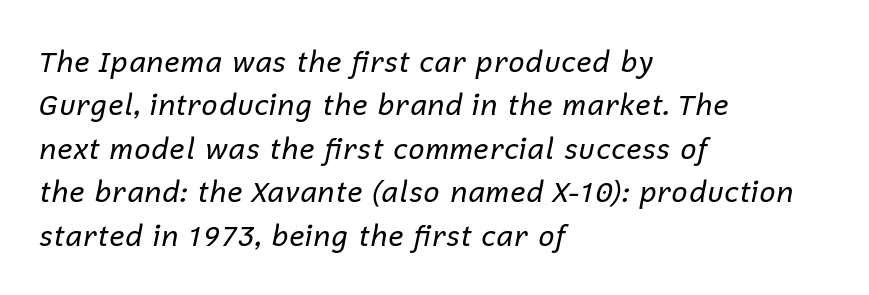
The image shows 29 px regular-weight type, italic (leaning right); set left-aligned, normal line spacing (1.5x), normal letter spacing, not underlined; low stroke contrast and a medium x-height.
